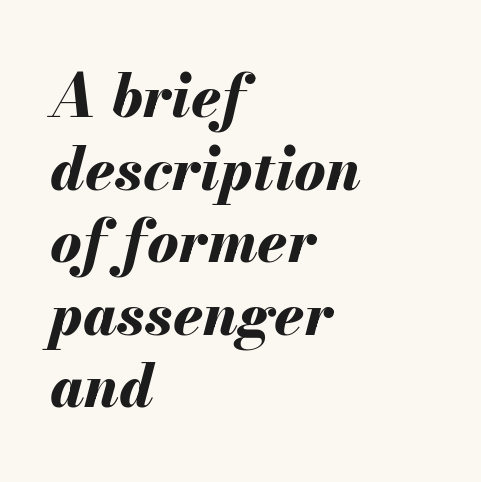
{"italic": "yes", "lean": "right", "slant_degrees": 13, "bold": "yes", "weight": "bold", "width": "normal", "stroke_contrast": "medium", "x_height": "small", "monospaced": "no", "underline": "no", "align": "left", "line_spacing_ratio": 1.23, "letter_spacing": "normal", "letter_spacing_em": 0.0, "glyph_px": 59}
